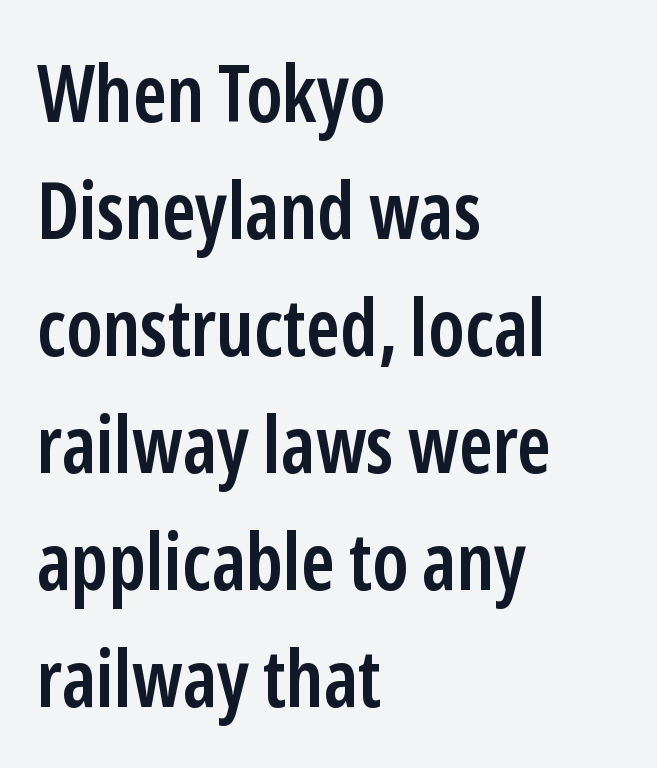
The image shows 79 px semibold, condensed sans-serif type, upright; set left-aligned, normal line spacing (1.48x), normal letter spacing, not underlined; low stroke contrast and a medium x-height.
